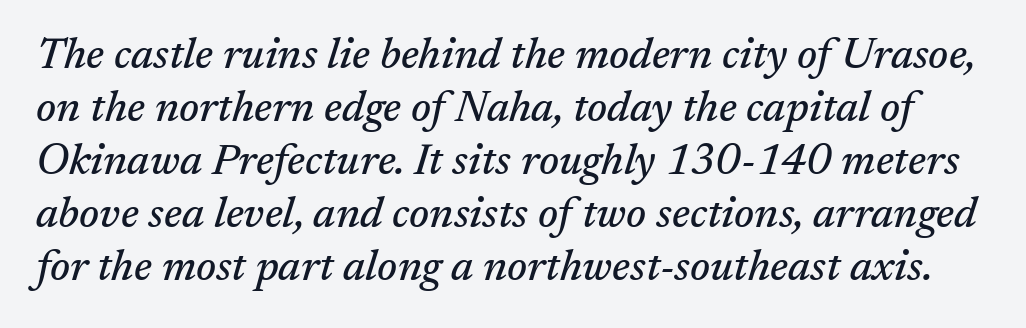
{"serif": "yes", "italic": "yes", "lean": "right", "slant_degrees": 17, "width": "normal", "stroke_contrast": "medium", "x_height": "medium", "monospaced": "no", "underline": "no", "line_spacing_ratio": 1.23, "letter_spacing": "normal", "letter_spacing_em": 0.0, "glyph_px": 43}
